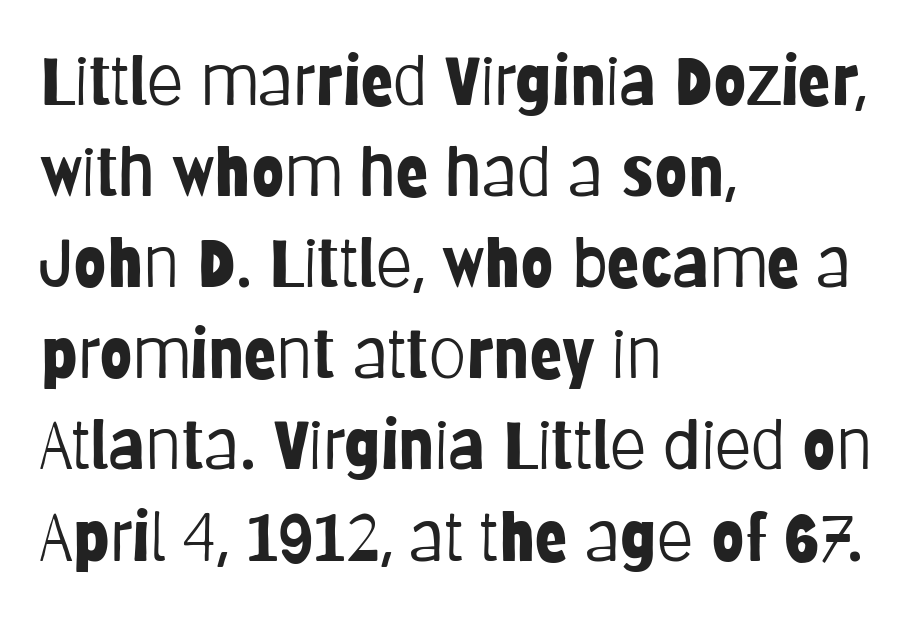
Q: Is the text bold? A: No.
Q: Is the text italic (slanted)? A: No, it is upright.
Q: Is the typeface a serif or a sans-serif typeface? A: Sans-serif.
Q: Is the text underlined? A: No.
Q: How is the paragraph aligned? A: Left-aligned.
Q: Is the spacing between letters normal or unusually wide? A: Normal.
Q: Is the spacing between lines tight, normal or loose? A: Normal.
Q: Width (condensed, normal, or wide)? A: Condensed.
Q: Stroke contrast? A: Low.
Q: x-height? A: Large.
Q: Monospaced? A: No.
